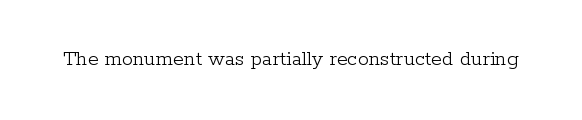
{"italic": "no", "bold": "no", "underline": "no", "letter_spacing": "normal", "letter_spacing_em": 0.0, "glyph_px": 22}
